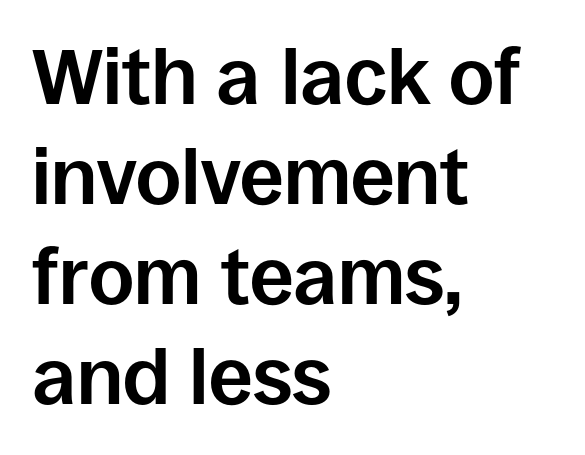
The image shows 78 px bold sans-serif type, upright; set left-aligned, normal line spacing (1.28x), normal letter spacing, not underlined; low stroke contrast and a large x-height.
